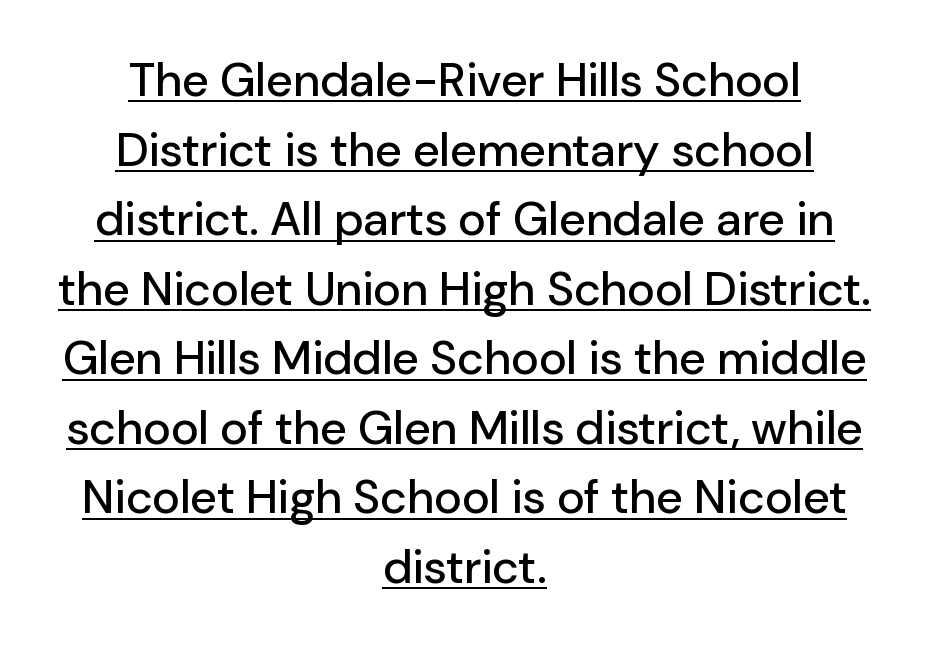
The image shows 47 px sans-serif type, upright; set centered, normal line spacing (1.48x), normal letter spacing, underlined; low stroke contrast and a medium x-height.
